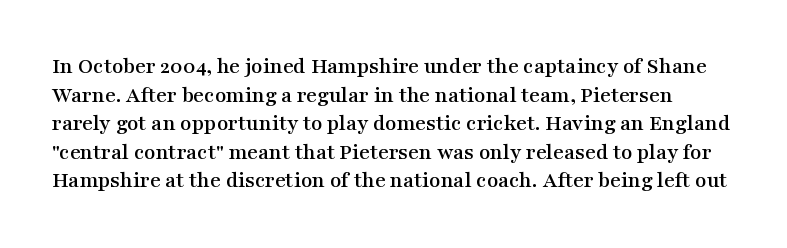
Q: Is the text italic (slanted)? A: No, it is upright.
Q: Is the text underlined? A: No.
Q: Is the spacing between letters normal or unusually wide? A: Normal.
